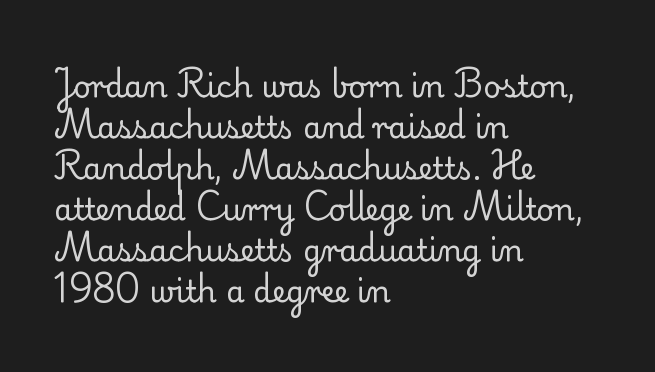
Q: Is the text bold? A: No.
Q: Is the text italic (slanted)? A: No, it is upright.
Q: Is the typeface a serif or a sans-serif typeface? A: Serif.
Q: Is the text underlined? A: No.
Q: How is the paragraph aligned? A: Left-aligned.
Q: Is the spacing between letters normal or unusually wide? A: Normal.
Q: Is the spacing between lines tight, normal or loose? A: Normal.
Q: Width (condensed, normal, or wide)? A: Normal.
Q: Stroke contrast? A: Low.
Q: x-height? A: Small.
Q: Monospaced? A: No.
